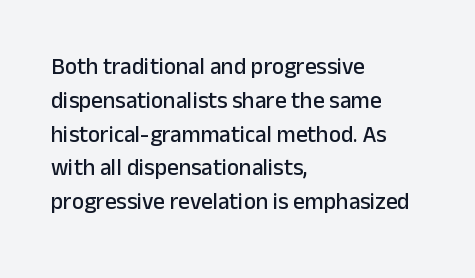
{"italic": "no", "underline": "no", "align": "left", "line_spacing": "normal", "line_spacing_ratio": 1.47, "letter_spacing": "normal", "letter_spacing_em": 0.0, "glyph_px": 23}
